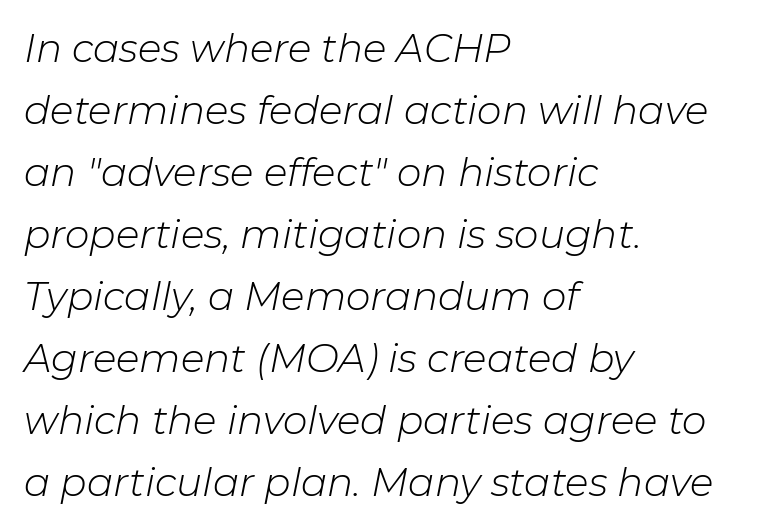
{"italic": "yes", "lean": "right", "slant_degrees": 11, "bold": "no", "weight": "light", "width": "normal", "stroke_contrast": "low", "x_height": "medium", "monospaced": "no", "underline": "no", "align": "left", "line_spacing": "normal", "line_spacing_ratio": 1.59, "letter_spacing": "normal", "letter_spacing_em": 0.0, "glyph_px": 39}
